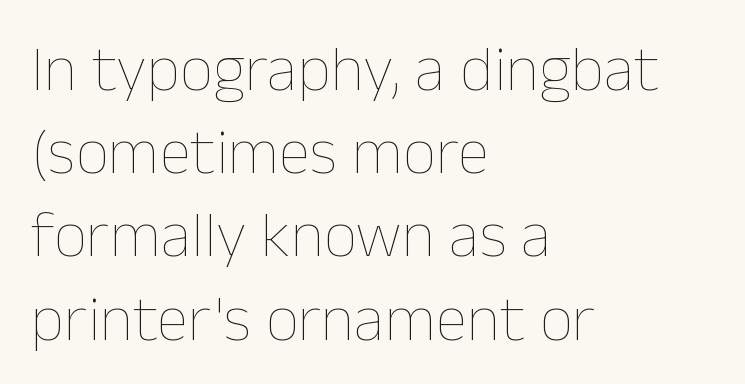
{"italic": "no", "bold": "no", "weight": "thin", "width": "normal", "stroke_contrast": "low", "x_height": "medium", "monospaced": "no", "underline": "no", "align": "left", "line_spacing": "normal", "line_spacing_ratio": 1.28, "letter_spacing": "normal", "letter_spacing_em": 0.0, "glyph_px": 65}
